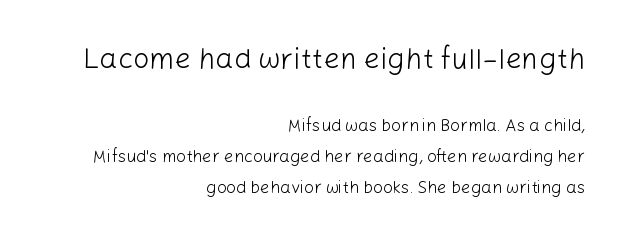
{"serif": "no", "italic": "no", "bold": "no", "weight": "light", "width": "normal", "stroke_contrast": "low", "x_height": "medium", "monospaced": "no", "underline": "no", "align": "right", "line_spacing_ratio": 1.82, "letter_spacing": "normal", "letter_spacing_em": 0.0, "larger_block": "first", "size_ratio": 1.71, "glyph_px": 29}
